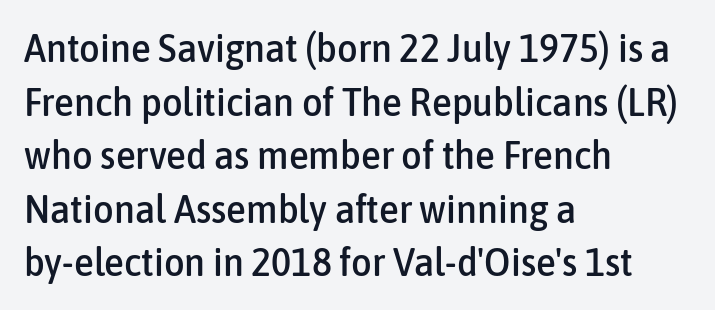
The letters sit at their default tracking, neither squeezed nor spread. Visually the block forms a straight wall on the left and a jagged coastline on the right. Quick note: interline space is typical. Look at the bottom of the vertical strokes: they stop flat, with no serifs.
